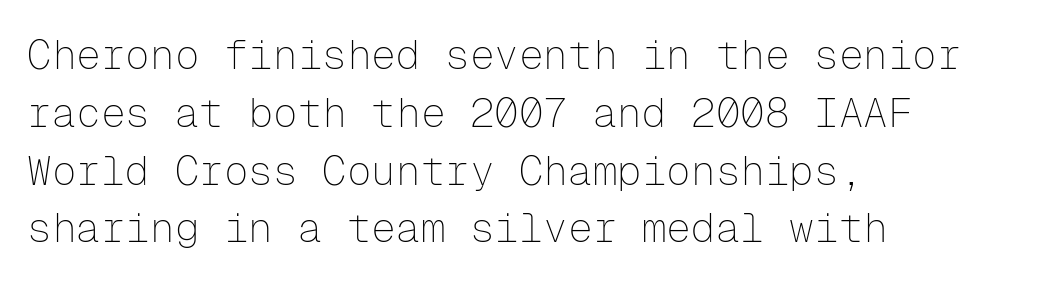
{"serif": "no", "italic": "no", "bold": "no", "weight": "thin", "width": "normal", "stroke_contrast": "low", "x_height": "medium", "monospaced": "yes", "underline": "no", "align": "left", "line_spacing": "normal", "line_spacing_ratio": 1.41, "letter_spacing": "normal", "letter_spacing_em": 0.0, "glyph_px": 41}
